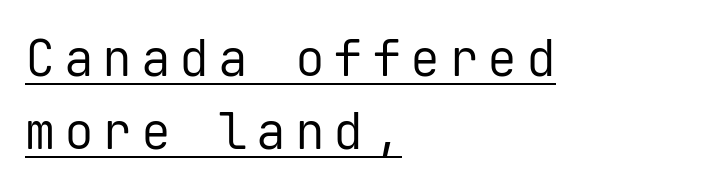
{"serif": "no", "italic": "no", "bold": "no", "weight": "regular", "width": "normal", "stroke_contrast": "low", "x_height": "medium", "monospaced": "yes", "underline": "yes", "align": "left", "line_spacing": "normal", "line_spacing_ratio": 1.46, "glyph_px": 50}
